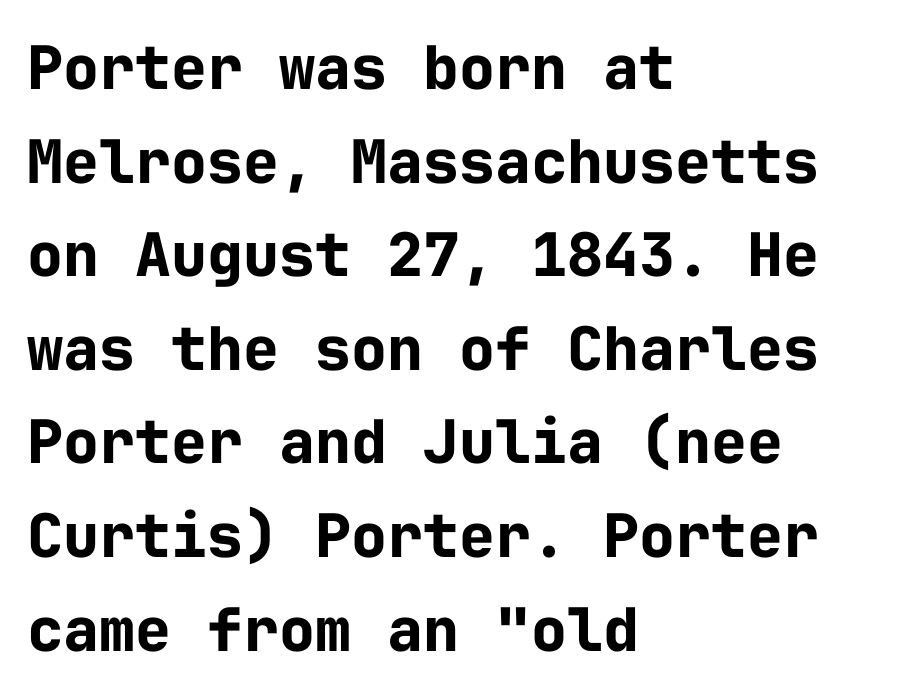
Clear beneath every line of the passage. Do the characters align in a grid? Yes, the font is monospaced. Its strokes are broad and dark, the hallmark of bold type. Regarding leading, the lines here are spaced in the standard way. These lines are composed in type without serifs.
